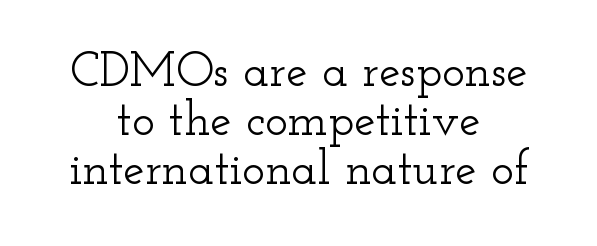
Q: Is the text italic (slanted)? A: No, it is upright.
Q: Is the typeface a serif or a sans-serif typeface? A: Serif.
Q: Is the text underlined? A: No.
Q: How is the paragraph aligned? A: Centered.
Q: Is the spacing between letters normal or unusually wide? A: Normal.
Q: Is the spacing between lines tight, normal or loose? A: Tight.
Q: Width (condensed, normal, or wide)? A: Wide.
Q: Stroke contrast? A: Low.
Q: x-height? A: Small.
Q: Monospaced? A: No.
